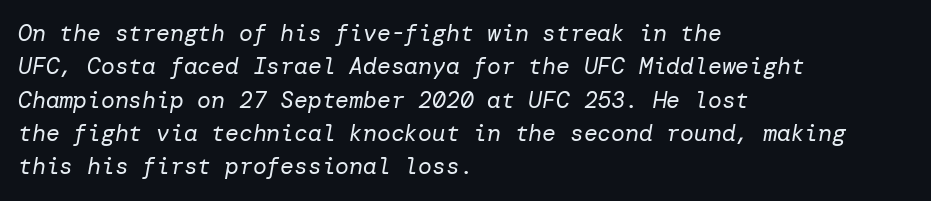
Layout note: lines flush left. Nobody touched the tracking dial on this one. Successive baselines arrive at the customary interval. Descenders are the only things crossing below the line.
